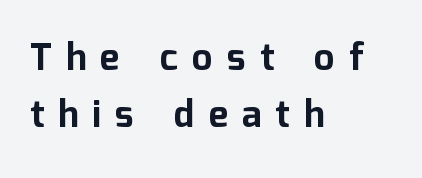
Typeset ragged right — the left edge is the straight one. The tracking jumps out immediately: characters are airy and widely separated. Leading matches the norm, producing a regular column. Character widths vary here, with narrow letters taking less room than wide ones. The glyphs in this specimen are sans serif.
